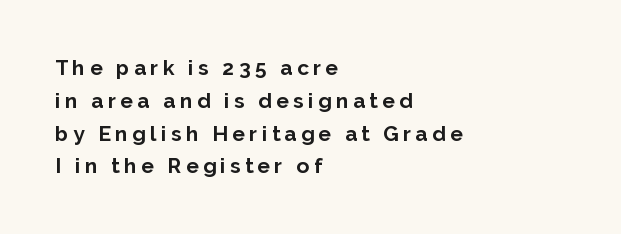
This rendering features lettering with no underline. The rag falls on the right side of this text block. Quick note: not italic, upright. Set as a true bold cut, around the 700 mark.
